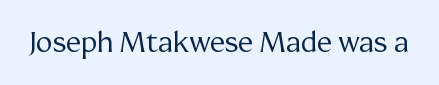
Q: Is the text bold? A: No.
Q: Is the text italic (slanted)? A: No, it is upright.
Q: Is the typeface a serif or a sans-serif typeface? A: Serif.
Q: Is the text underlined? A: No.
Q: Is the spacing between letters normal or unusually wide? A: Normal.
Q: Width (condensed, normal, or wide)? A: Normal.
Q: Stroke contrast? A: Medium.
Q: x-height? A: Medium.
Q: Monospaced? A: No.
